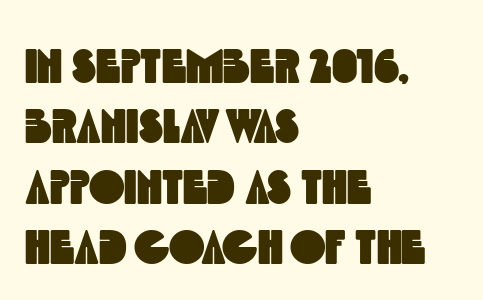
The image shows 48 px condensed sans-serif type; set left-aligned, normal line spacing (1.26x), normal letter spacing, not underlined; a large x-height.
